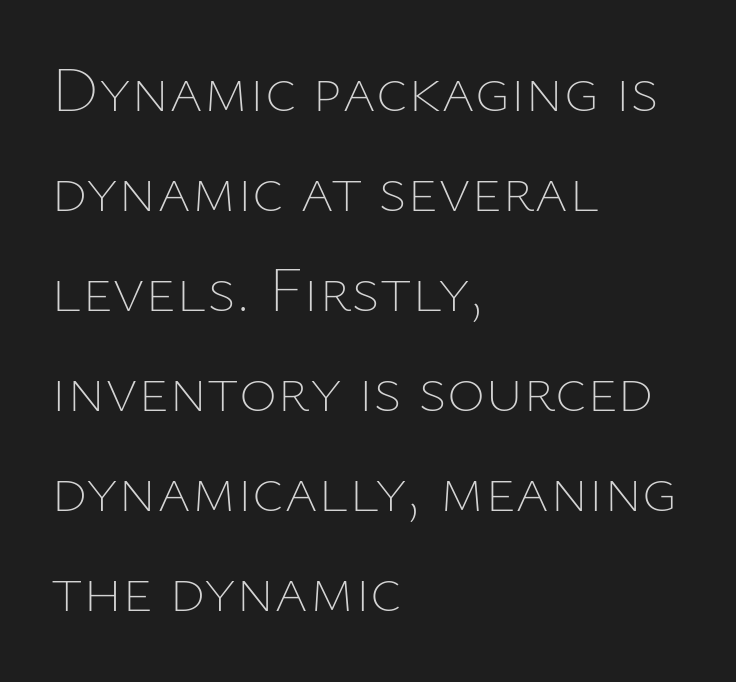
The image shows 65 px thin type, upright; set left-aligned, normal line spacing (1.54x), normal letter spacing, not underlined; low stroke contrast and a medium x-height.
